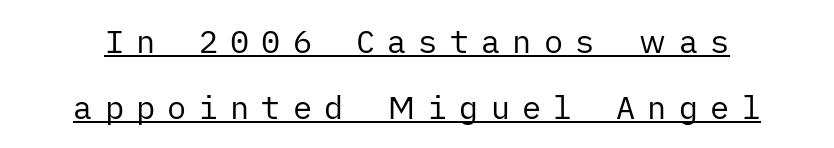
Q: Is the text bold? A: No.
Q: Is the text italic (slanted)? A: No, it is upright.
Q: Is the typeface a serif or a sans-serif typeface? A: Sans-serif.
Q: Is the text underlined? A: Yes.
Q: Is the spacing between letters normal or unusually wide? A: Unusually wide.
Q: Is the spacing between lines tight, normal or loose? A: Loose.
Q: Width (condensed, normal, or wide)? A: Normal.
Q: Stroke contrast? A: Low.
Q: x-height? A: Medium.
